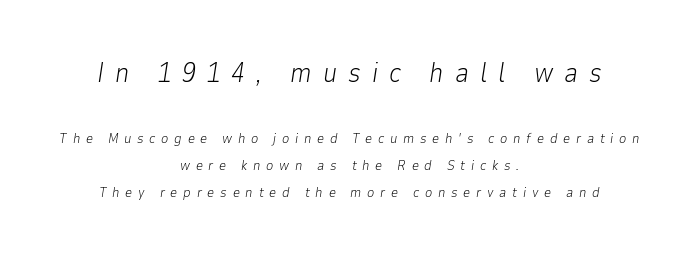
Q: Is the text bold? A: No.
Q: Is the text italic (slanted)? A: Yes, it leans right by about 9 degrees.
Q: Is the text underlined? A: No.
Q: How is the paragraph aligned? A: Centered.
Q: Is the spacing between letters normal or unusually wide? A: Unusually wide.
Q: Is the spacing between lines tight, normal or loose? A: Loose.
Q: Which block of text is set in a larger size, the first (top) or the second (bottom)? A: The first (top) one.
